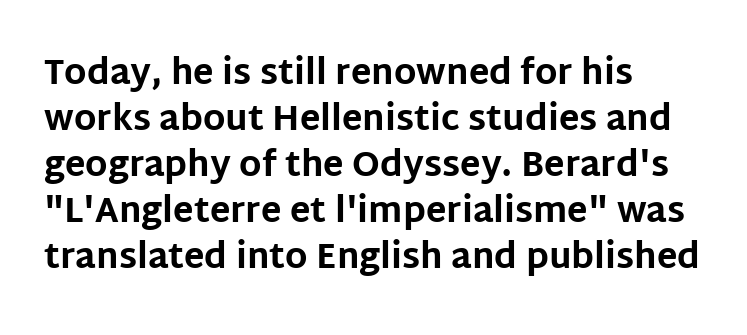
{"serif": "no", "italic": "no", "bold": "yes", "weight": "bold", "width": "normal", "stroke_contrast": "low", "x_height": "large", "monospaced": "no", "underline": "no", "align": "left", "line_spacing": "normal", "line_spacing_ratio": 1.35, "letter_spacing": "normal", "letter_spacing_em": 0.0, "glyph_px": 34}
